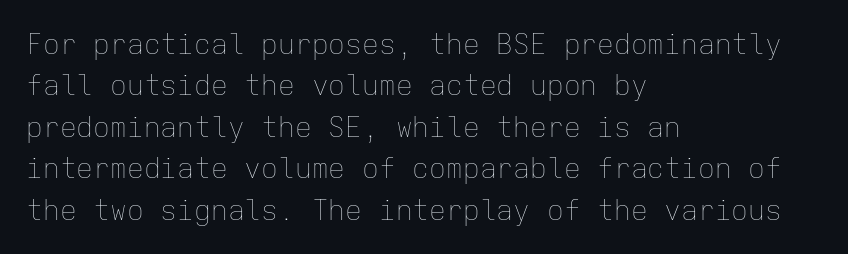
{"italic": "no", "bold": "no", "weight": "thin", "width": "normal", "stroke_contrast": "low", "x_height": "medium", "monospaced": "yes", "underline": "no", "align": "left", "line_spacing": "normal", "line_spacing_ratio": 1.48, "letter_spacing": "normal", "letter_spacing_em": 0.0, "glyph_px": 28}
